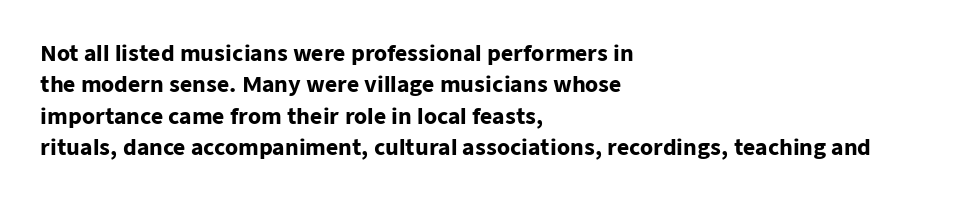
The image shows 21 px bold type, upright; set left-aligned, normal line spacing (1.5x), normal letter spacing, not underlined.
